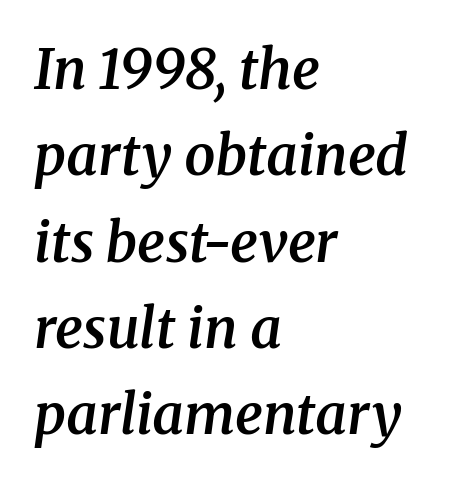
This rendering leaves character spacing at its baseline value. Notice how the passage keeps a crisp vertical edge on the left only. Letters rest on an invisible, unmarked baseline. Posture: slanted. Typographically, this falls in the serif category.
